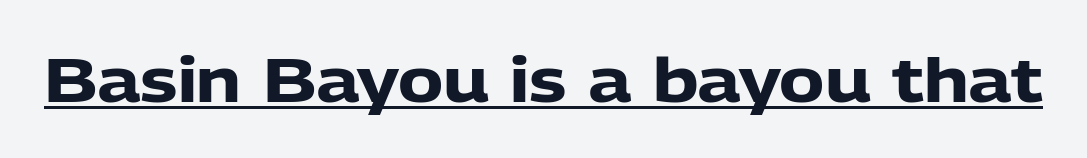
The image shows 61 px heavy sans-serif type, upright; set normal letter spacing, underlined; low stroke contrast and a medium x-height.
